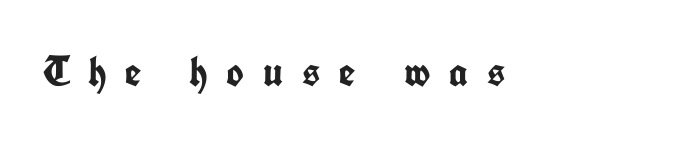
{"serif": "no", "italic": "no", "bold": "yes", "weight": "semibold", "width": "condensed", "stroke_contrast": "low", "x_height": "medium", "monospaced": "no", "underline": "no", "letter_spacing": "wide", "letter_spacing_em": 0.45, "glyph_px": 42}
